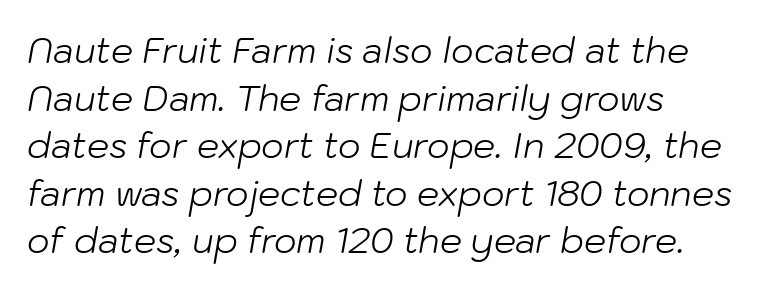
{"italic": "yes", "lean": "right", "slant_degrees": 10, "bold": "no", "weight": "light", "width": "normal", "stroke_contrast": "low", "x_height": "medium", "monospaced": "no", "underline": "no", "align": "left", "line_spacing": "normal", "line_spacing_ratio": 1.36, "letter_spacing": "normal", "letter_spacing_em": 0.0, "glyph_px": 35}
